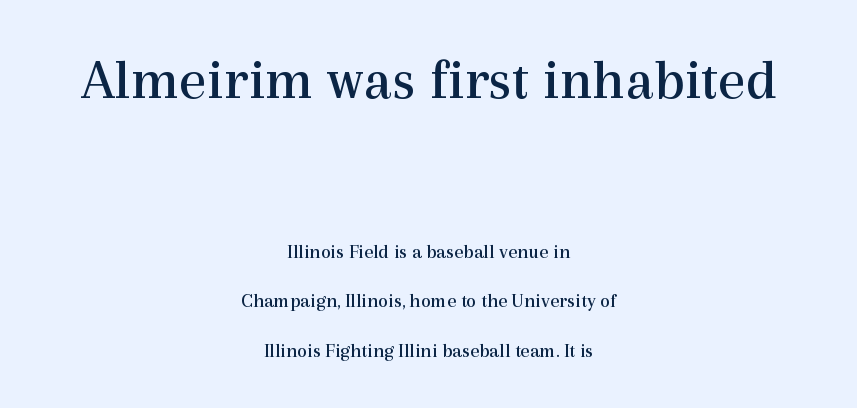
The image shows 59 px regular-weight serif type, upright; set centered, loose line spacing (2.48x), normal letter spacing, not underlined; the first (top) block is 2.95x larger; a medium x-height.
